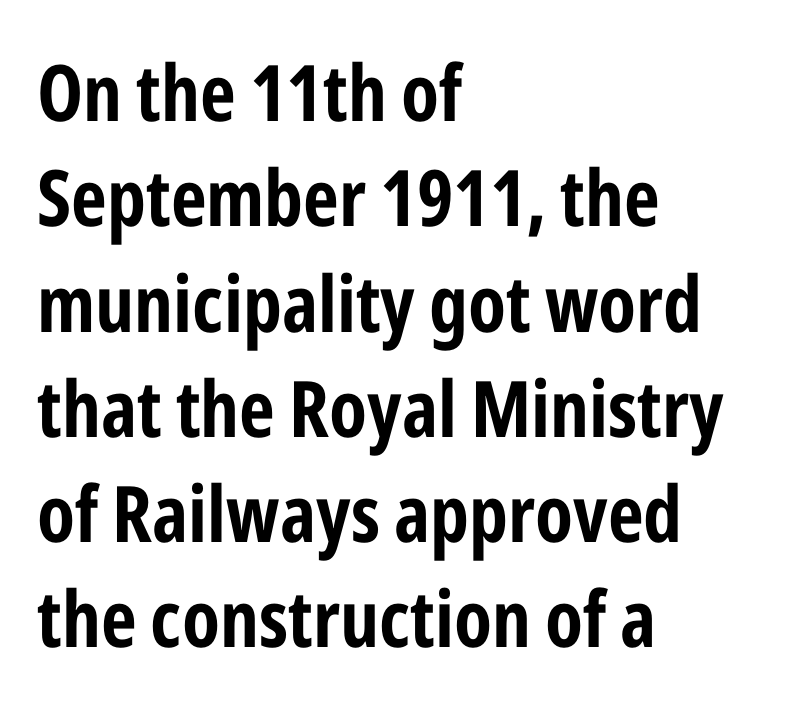
{"serif": "no", "italic": "no", "bold": "yes", "weight": "bold", "width": "condensed", "stroke_contrast": "low", "x_height": "medium", "monospaced": "no", "underline": "no", "align": "left", "line_spacing": "normal", "line_spacing_ratio": 1.35, "letter_spacing": "normal", "letter_spacing_em": 0.0, "glyph_px": 78}
